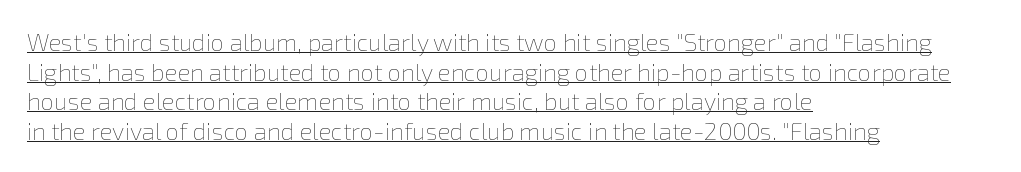
The rag falls on the right side of this text block. The face used here appears with an underline applied. The typesetting does not lean heavy: it is not bold. The letters stand straight up with perfectly vertical stems. Tracking here is standard; glyphs follow each other at the usual distance.
